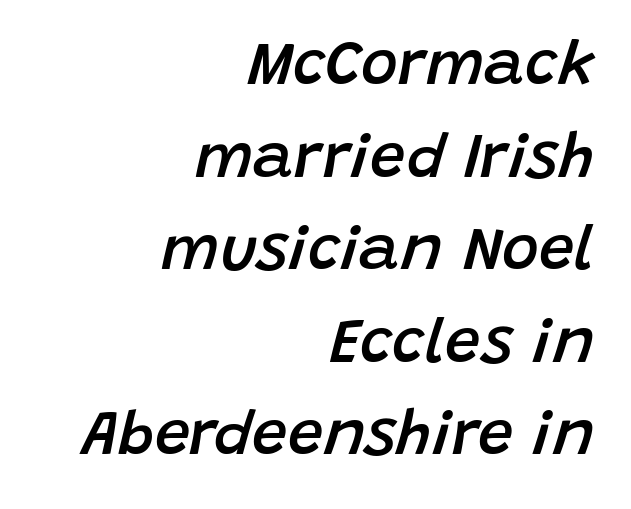
{"italic": "yes", "lean": "right", "slant_degrees": 15, "bold": "semi", "weight": "semibold", "width": "normal", "stroke_contrast": "low", "x_height": "large", "monospaced": "no", "underline": "no", "align": "right", "line_spacing": "normal", "line_spacing_ratio": 1.47, "letter_spacing": "normal", "letter_spacing_em": 0.0, "glyph_px": 63}
